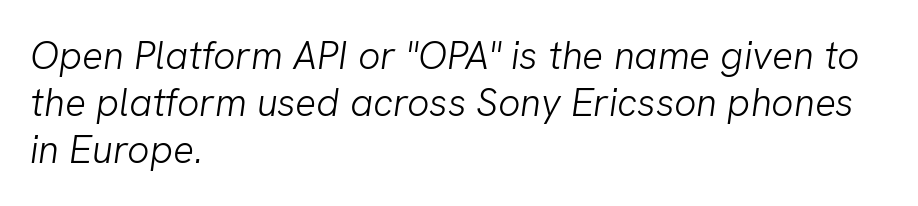
Leftover space on each line is placed entirely after the last word. The foot of each line stays bare and open. The glyphs in this specimen are sans serif. Stems here are at most as thick as an everyday book face. The horizontal fit of the characters is conventional and even. Here the designer chose a conventional face with non-uniform glyph widths.
